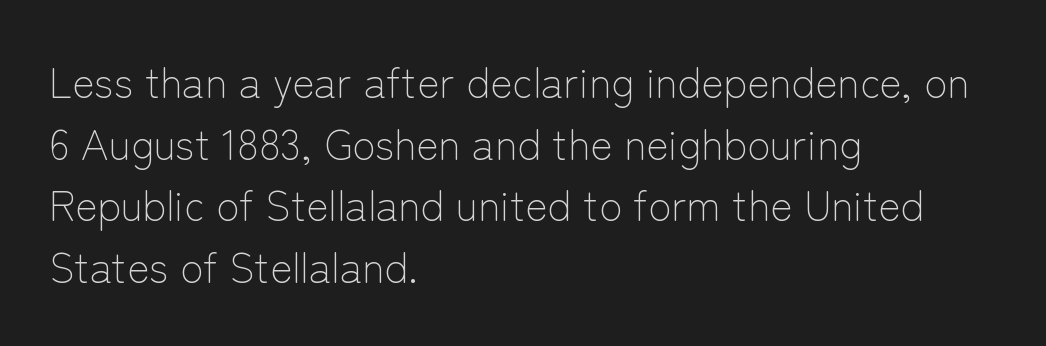
Q: Is the text bold? A: No.
Q: Is the text italic (slanted)? A: No, it is upright.
Q: Is the typeface a serif or a sans-serif typeface? A: Sans-serif.
Q: Is the text underlined? A: No.
Q: How is the paragraph aligned? A: Left-aligned.
Q: Is the spacing between letters normal or unusually wide? A: Normal.
Q: Is the spacing between lines tight, normal or loose? A: Normal.
Q: Width (condensed, normal, or wide)? A: Normal.
Q: Stroke contrast? A: Low.
Q: x-height? A: Medium.
Q: Monospaced? A: No.
